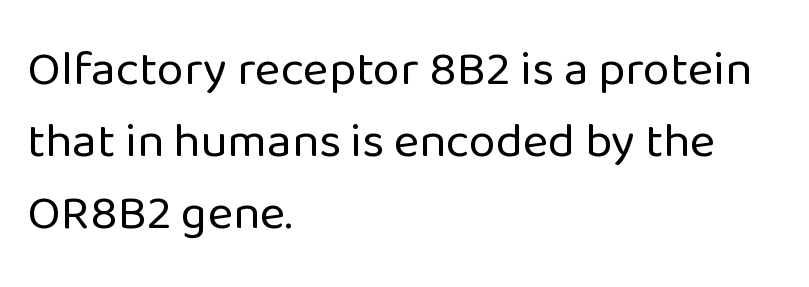
The image shows 49 px regular-weight sans-serif type, upright; set left-aligned, normal line spacing (1.47x), normal letter spacing, not underlined; low stroke contrast and a medium x-height.
